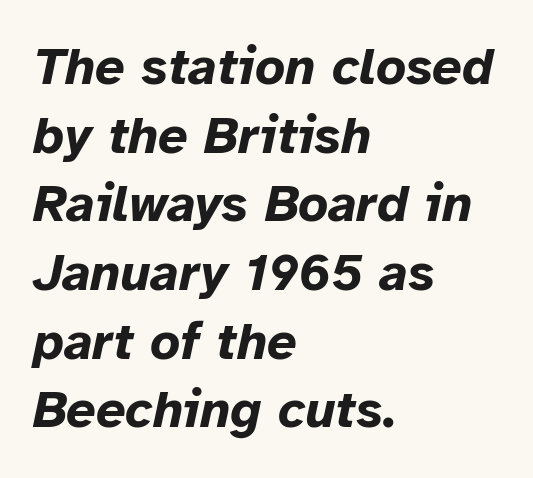
Q: Is the text bold? A: Yes.
Q: Is the text italic (slanted)? A: Yes, it leans right by about 12 degrees.
Q: Is the text underlined? A: No.
Q: How is the paragraph aligned? A: Left-aligned.
Q: Is the spacing between letters normal or unusually wide? A: Normal.
Q: Is the spacing between lines tight, normal or loose? A: Normal.
Q: Width (condensed, normal, or wide)? A: Normal.
Q: Stroke contrast? A: Low.
Q: x-height? A: Medium.
Q: Monospaced? A: No.
